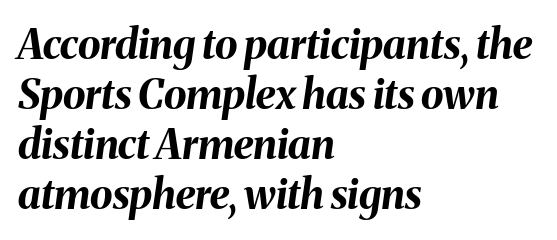
Looks like regular typesetting: each glyph gets only the width it needs. The rendering keeps characters at their native spacing. The compositor pushed each line to the left boundary. Descender tails drop into unmarked territory. Weight check: bold — yes, fully.
